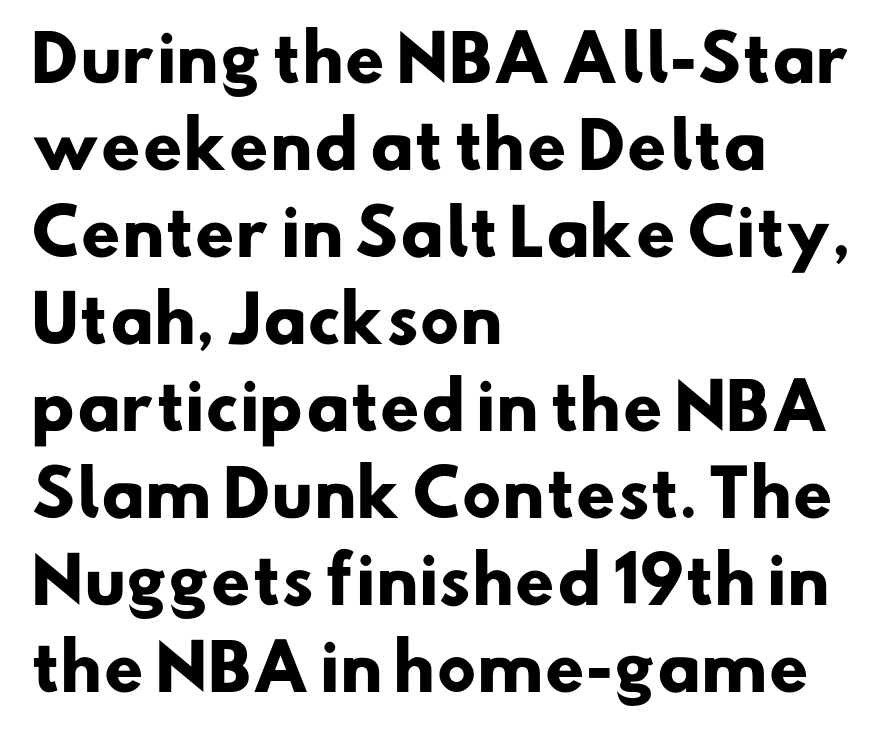
Any mark beneath the type? The region is blank. What stands out about the letter spacing? Nothing — it is the standard amount. Students, observe: this is what conventionally led text looks like. In terms of weight, the rendering is a true, heavy bold. Does the copy run flush right? No — it runs flush left. No feet cap the strokes, marking this as sans-serif type.
